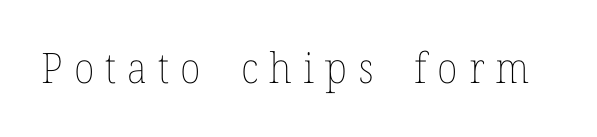
The image shows 42 px thin type, upright; set unusually wide letter spacing (+0.26 em), not underlined; low stroke contrast and a medium x-height.
